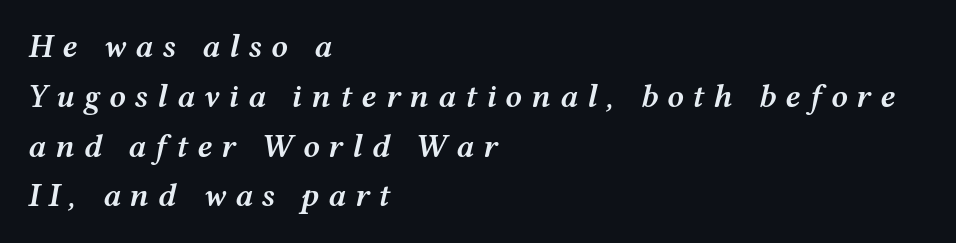
{"italic": "yes", "lean": "right", "slant_degrees": 12, "bold": "semi", "weight": "semibold", "width": "wide", "stroke_contrast": "medium", "x_height": "medium", "monospaced": "no", "underline": "no", "align": "left", "line_spacing": "normal", "line_spacing_ratio": 1.51, "letter_spacing": "wide", "letter_spacing_em": 0.27, "glyph_px": 33}
